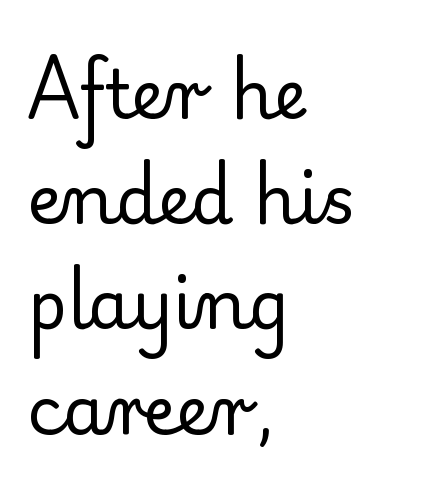
Q: Is the text bold? A: No.
Q: Is the text italic (slanted)? A: No, it is upright.
Q: Is the typeface a serif or a sans-serif typeface? A: Serif.
Q: Is the text underlined? A: No.
Q: How is the paragraph aligned? A: Left-aligned.
Q: Is the spacing between letters normal or unusually wide? A: Normal.
Q: Is the spacing between lines tight, normal or loose? A: Normal.
Q: Width (condensed, normal, or wide)? A: Normal.
Q: Stroke contrast? A: Low.
Q: x-height? A: Small.
Q: Monospaced? A: No.
